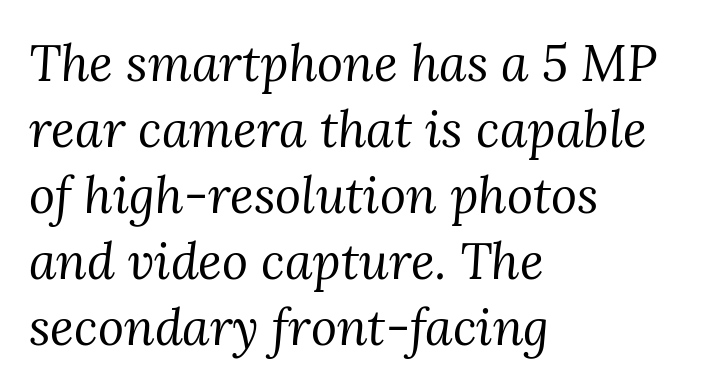
Descenders are the only things crossing below the line. Slanted lettering throughout. The typeface chosen for these lines features serifs. Each stroke keeps to a modest, everyday thickness or less. A student would call this left alignment; a typographer would say flush left, rag right.
